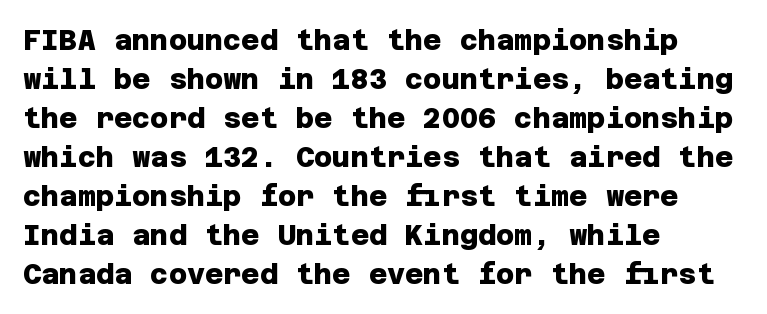
Plenty of ink on the page — the face is bold. Each letter's strokes conclude bluntly, with no projecting serifs. Interline gaps are of average width in this sample. This sample is left-justified, so line endings fall wherever the words run out.
